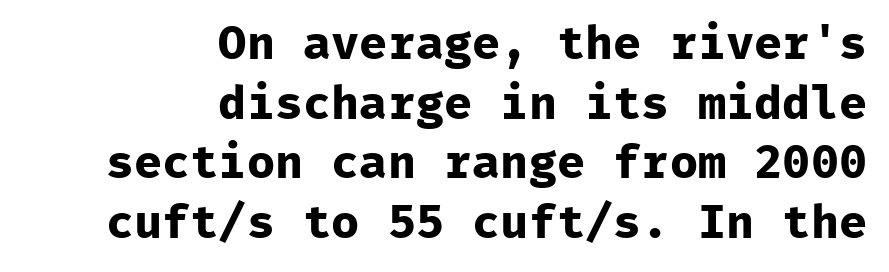
Q: Is the text bold? A: Yes.
Q: Is the text italic (slanted)? A: No, it is upright.
Q: Is the typeface a serif or a sans-serif typeface? A: Sans-serif.
Q: Is the text underlined? A: No.
Q: How is the paragraph aligned? A: Right-aligned.
Q: Is the spacing between letters normal or unusually wide? A: Normal.
Q: Is the spacing between lines tight, normal or loose? A: Normal.
Q: Width (condensed, normal, or wide)? A: Normal.
Q: Stroke contrast? A: Low.
Q: x-height? A: Medium.
Q: Monospaced? A: Yes.
